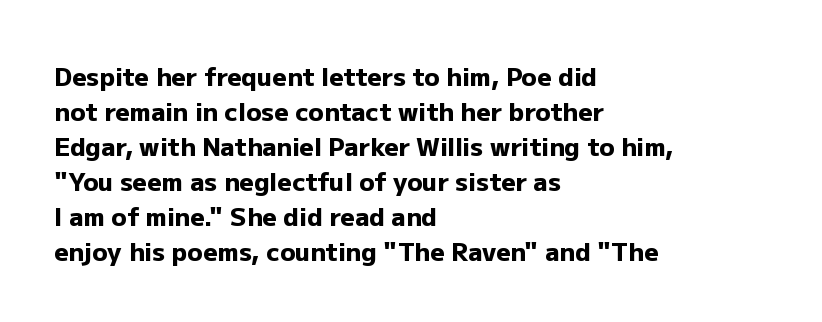
Nope, not italic — everything's standing straight. Regular leading. Teacher's note: observe the even left margin — that is flush-left alignment. The space beneath each line is pristine and unruled. Glyph-to-glyph distance matches everyday printed text.
